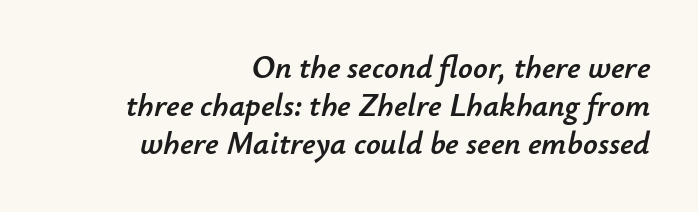
{"italic": "yes", "lean": "right", "slant_degrees": 12, "width": "normal", "stroke_contrast": "low", "x_height": "small", "monospaced": "no", "underline": "no", "align": "right", "line_spacing_ratio": 1.18, "letter_spacing": "normal", "letter_spacing_em": 0.0, "glyph_px": 32}
